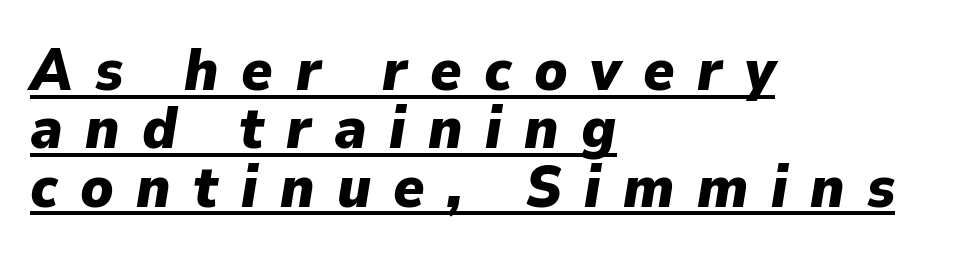
Do the characters align in a grid? No, the font is proportional. The rendering applies a slant to the glyphs. Short and long lines alike share a common starting point at left. The horizontal fit of the characters is loose and conspicuously gappy. Beneath each row of characters lies a ruled line.
